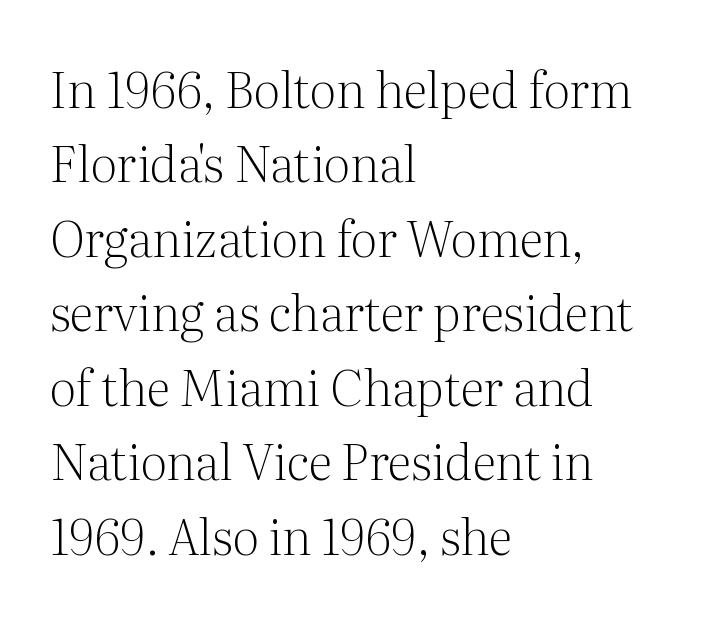
Is there any slant? The stems are plumb. The lines sit at an ordinary, default distance from one another. Looks like regular typesetting: each glyph gets only the width it needs. Compared with typical body copy, the letter spacing here is the same.
